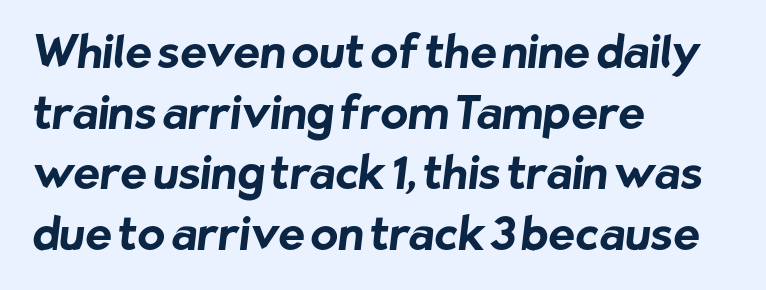
{"serif": "no", "bold": "yes", "weight": "bold", "width": "normal", "stroke_contrast": "low", "x_height": "medium", "monospaced": "no", "underline": "no", "align": "left", "line_spacing": "normal", "line_spacing_ratio": 1.35, "letter_spacing": "normal", "letter_spacing_em": 0.0, "glyph_px": 45}
